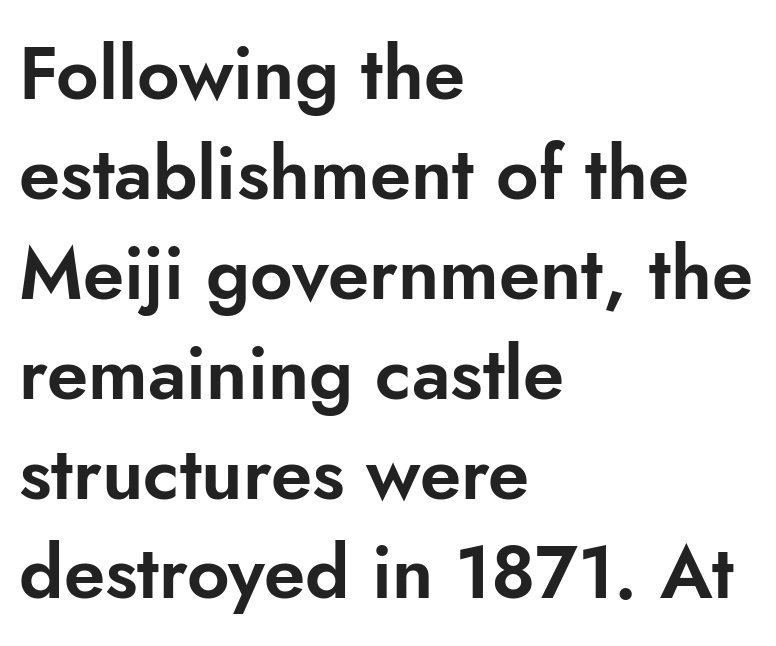
Q: Is the text italic (slanted)? A: No, it is upright.
Q: Is the typeface a serif or a sans-serif typeface? A: Sans-serif.
Q: Is the text underlined? A: No.
Q: How is the paragraph aligned? A: Left-aligned.
Q: Is the spacing between letters normal or unusually wide? A: Normal.
Q: Is the spacing between lines tight, normal or loose? A: Normal.
Q: Width (condensed, normal, or wide)? A: Normal.
Q: Stroke contrast? A: Low.
Q: x-height? A: Small.
Q: Monospaced? A: No.
